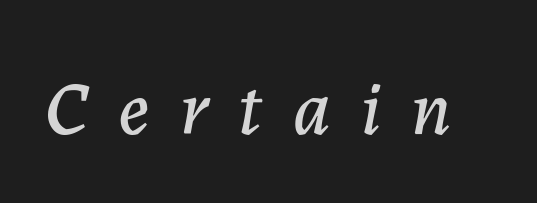
Q: Is the text italic (slanted)? A: Yes, it leans right by about 7 degrees.
Q: Is the text underlined? A: No.
Q: Is the spacing between letters normal or unusually wide? A: Unusually wide.
Q: Width (condensed, normal, or wide)? A: Normal.
Q: Stroke contrast? A: Low.
Q: x-height? A: Medium.
Q: Monospaced? A: No.
